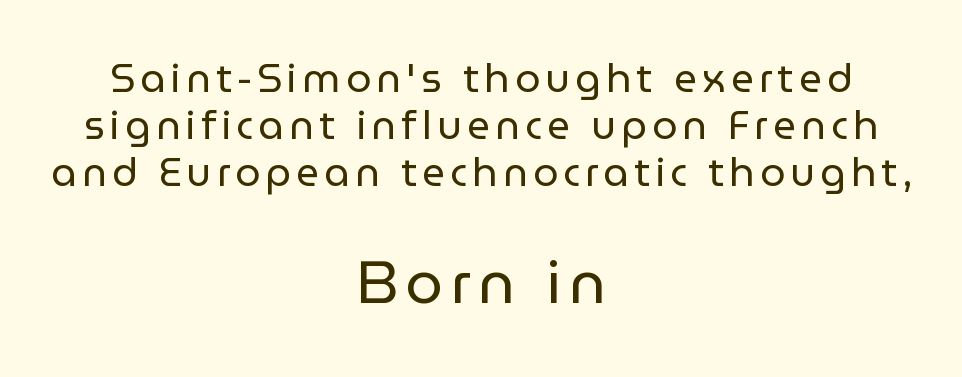
The image shows 60 px regular-weight sans-serif type, upright; set centered, line spacing 1.17x, not underlined; the second (bottom) block is 1.5x larger; low stroke contrast and a medium x-height.
